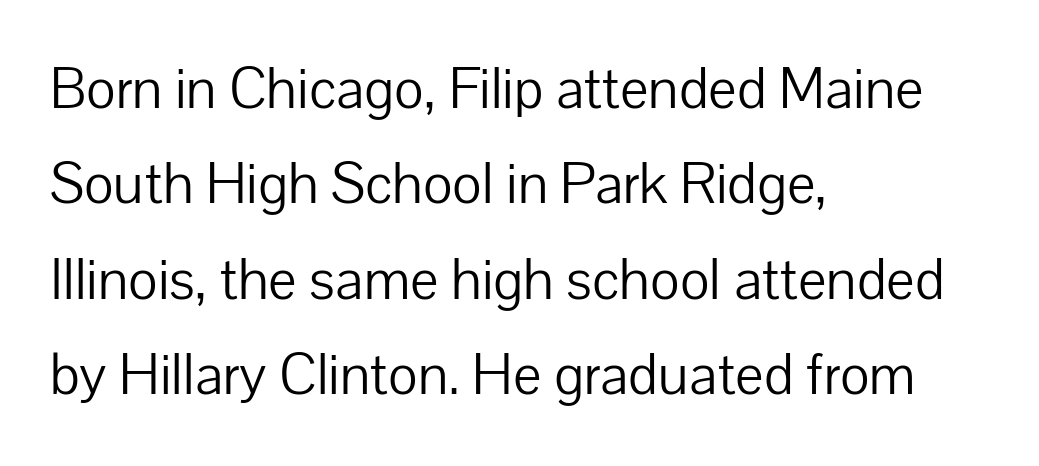
{"serif": "no", "italic": "no", "bold": "no", "weight": "light", "width": "normal", "stroke_contrast": "low", "x_height": "medium", "monospaced": "no", "underline": "no", "align": "left", "line_spacing": "normal", "line_spacing_ratio": 1.59, "letter_spacing": "normal", "letter_spacing_em": 0.0, "glyph_px": 60}
